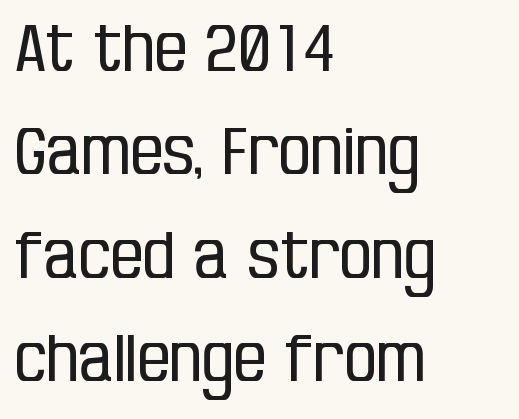
Q: Is the text bold? A: No.
Q: Is the text italic (slanted)? A: No, it is upright.
Q: Is the typeface a serif or a sans-serif typeface? A: Sans-serif.
Q: Is the text underlined? A: No.
Q: How is the paragraph aligned? A: Left-aligned.
Q: Is the spacing between letters normal or unusually wide? A: Normal.
Q: Is the spacing between lines tight, normal or loose? A: Normal.
Q: Width (condensed, normal, or wide)? A: Condensed.
Q: Stroke contrast? A: Low.
Q: x-height? A: Large.
Q: Monospaced? A: No.
